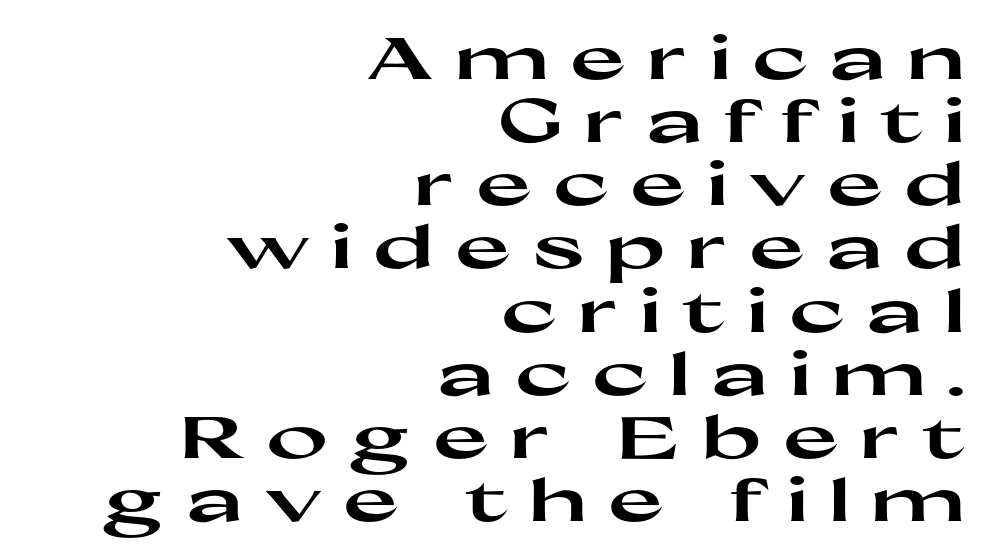
The image shows 59 px heavy, wide sans-serif type, upright; set right-aligned, tight line spacing (1.07x), unusually wide letter spacing (+0.36 em), not underlined; high stroke contrast and a medium x-height.
